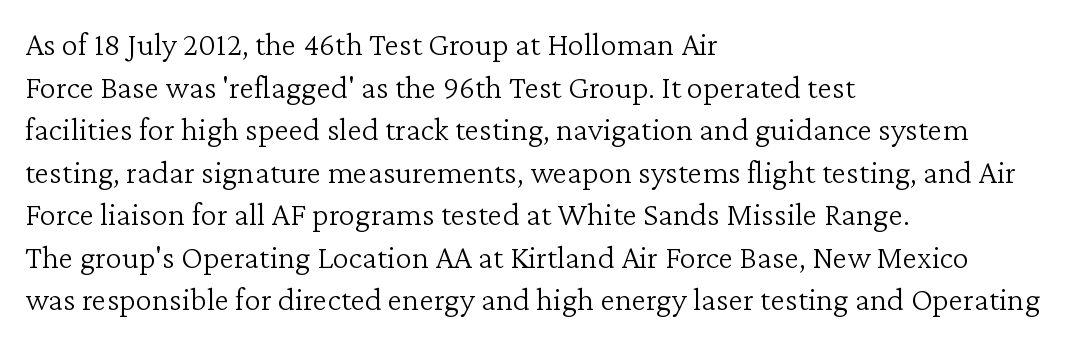
The image shows 33 px light serif type, upright; set left-aligned, normal line spacing (1.29x), normal letter spacing, not underlined; low stroke contrast and a medium x-height.
